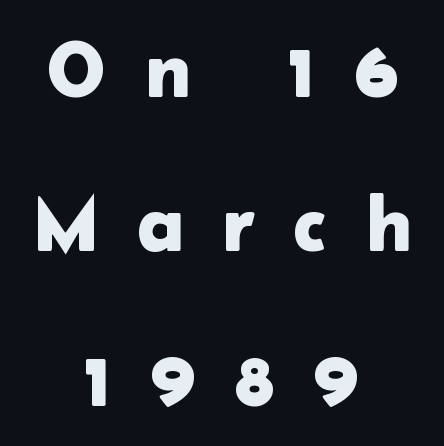
{"serif": "no", "italic": "no", "width": "normal", "stroke_contrast": "low", "x_height": "medium", "monospaced": "no", "underline": "no", "align": "center", "line_spacing": "loose", "line_spacing_ratio": 1.93, "letter_spacing": "wide", "letter_spacing_em": 0.49, "glyph_px": 80}
